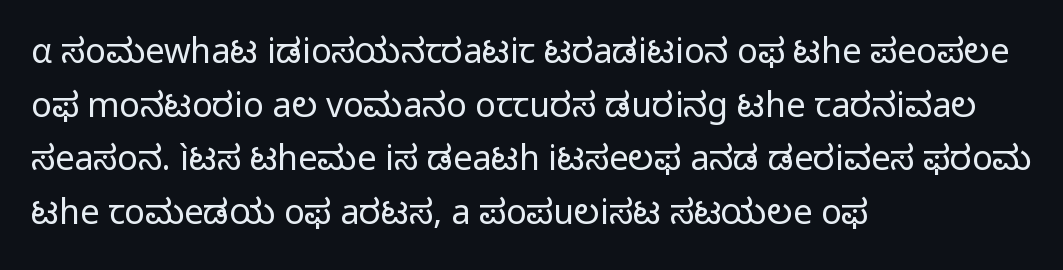
The image shows 34 px regular-weight sans-serif type, upright; set left-aligned, normal line spacing (1.58x), normal letter spacing, not underlined; low stroke contrast and a medium x-height.
